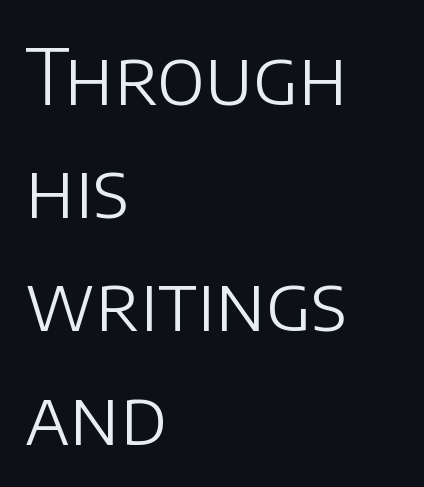
Q: Is the text bold? A: No.
Q: Is the text italic (slanted)? A: No, it is upright.
Q: Is the typeface a serif or a sans-serif typeface? A: Sans-serif.
Q: Is the text underlined? A: No.
Q: How is the paragraph aligned? A: Left-aligned.
Q: Is the spacing between letters normal or unusually wide? A: Normal.
Q: Is the spacing between lines tight, normal or loose? A: Normal.
Q: Width (condensed, normal, or wide)? A: Normal.
Q: Stroke contrast? A: Low.
Q: x-height? A: Large.
Q: Monospaced? A: No.
